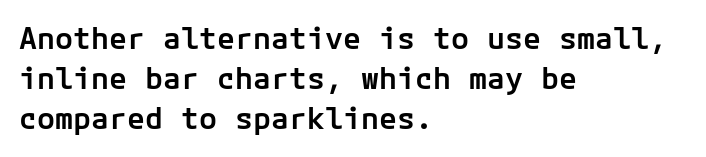
The glyphs are unaccompanied by any horizontal stroke below them. How are the letters spaced? Ordinarily, with no added tracking. Weight: semibold (demi). The lines in this sample share a left origin and differ only in where they stop. Posture: vertical.
